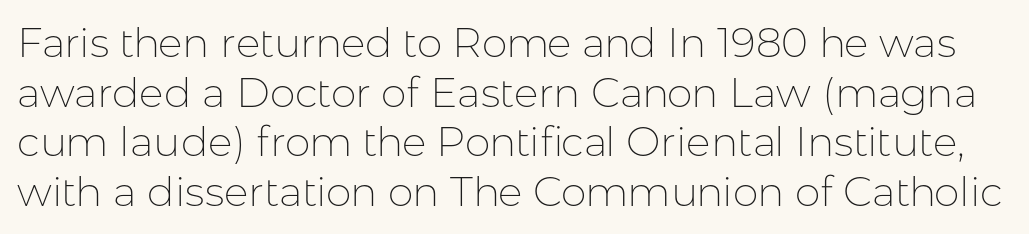
The image shows 41 px thin sans-serif type, upright; set line spacing 1.21x, normal letter spacing, not underlined; low stroke contrast and a medium x-height.
